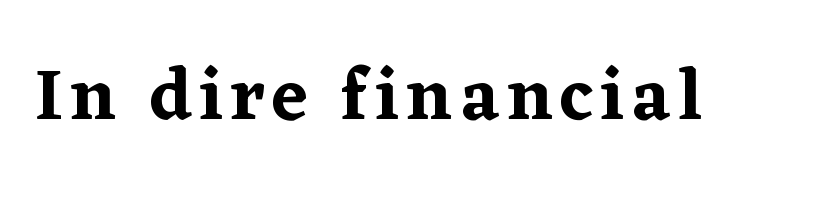
The image shows 73 px serif type, upright; set not underlined; low stroke contrast and a medium x-height.
